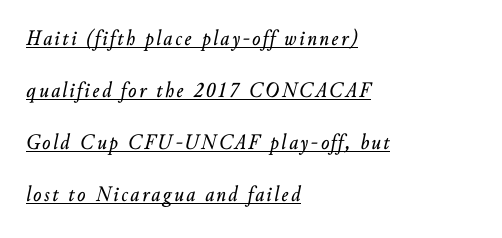
Casual observation: everything's shoved over to the left. The passage shown is underscored from start to finish. An italicized treatment has been applied to the whole sample. Vertically, the passage feels expansive, rows floating well apart.
